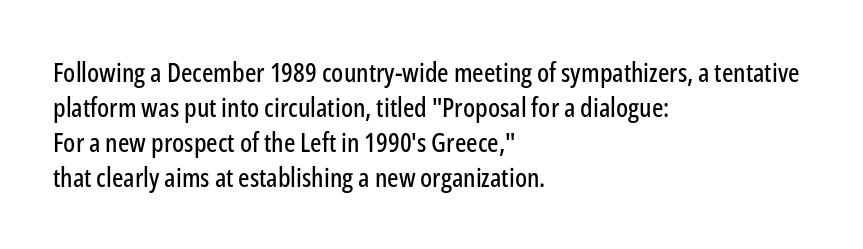
The image shows 27 px text type, upright; set left-aligned, normal line spacing (1.3x), normal letter spacing, not underlined.
